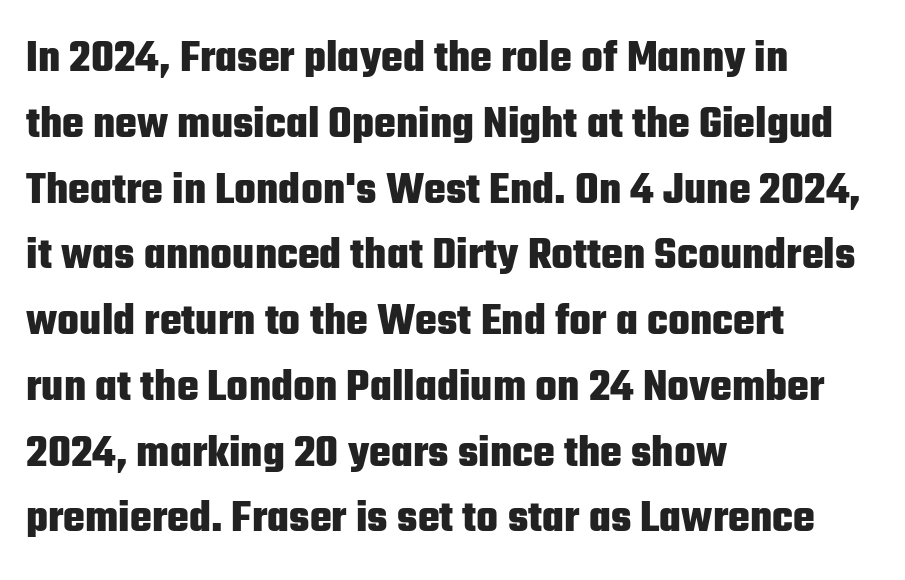
Summary of vertical rhythm: regular, with standard interline spacing. Words appear dense and cohesive because spacing is normal. In terms of posture, this sample is upright. Does the weight exceed regular? Yes, all the way to bold.
